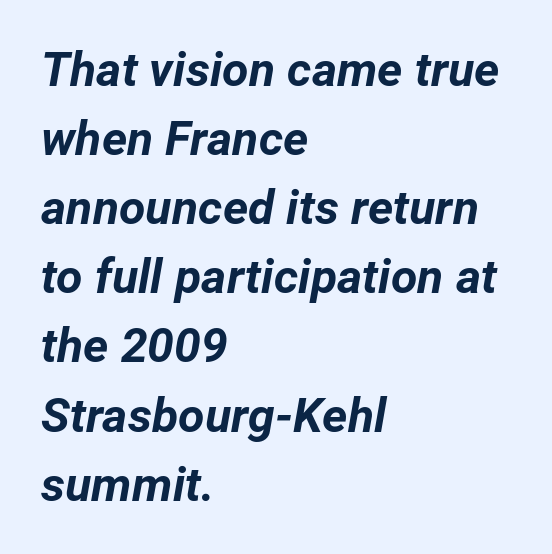
The image shows 48 px bold type, italic (leaning right); set left-aligned, normal line spacing (1.44x), normal letter spacing, not underlined; low stroke contrast and a medium x-height.
